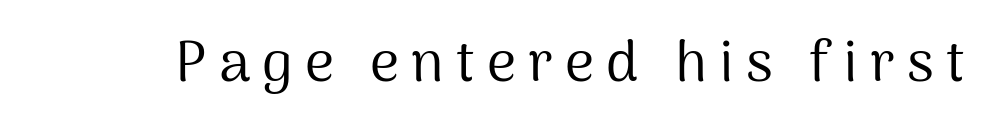
This sample uses a sans-serif face. Character widths vary here, with narrow letters taking less room than wide ones. Italic? Not at all — the glyphs are vertical. Caption: expanded tracking, letters set apart. Has an underline been added? It has not. Caption: face not bold, strokes unweighted.
